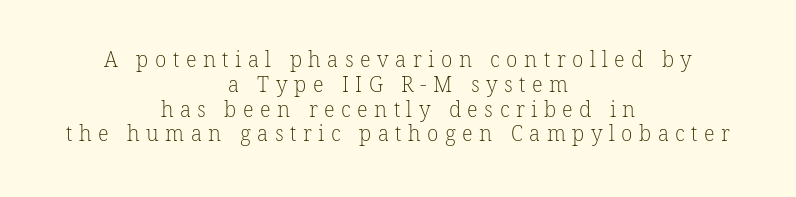
{"bold": "no", "underline": "no", "align": "center", "line_spacing_ratio": 1.18, "letter_spacing": "wide", "letter_spacing_em": 0.31, "glyph_px": 21}
